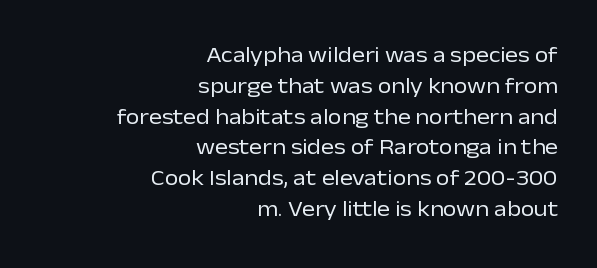
The image shows 22 px text type, upright; set right-aligned, normal line spacing (1.4x), normal letter spacing, not underlined.
